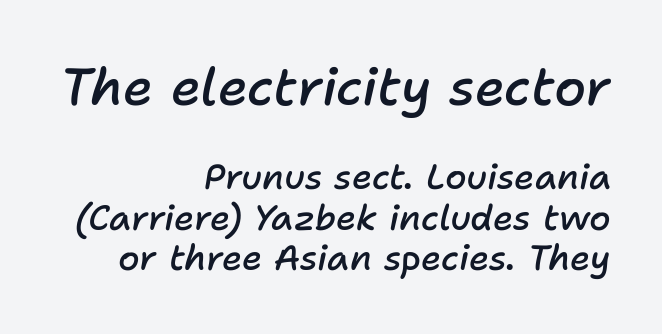
{"italic": "yes", "lean": "right", "slant_degrees": 11, "bold": "semi", "weight": "semibold", "width": "normal", "stroke_contrast": "low", "x_height": "medium", "monospaced": "no", "underline": "no", "align": "right", "line_spacing_ratio": 1.16, "letter_spacing": "normal", "letter_spacing_em": 0.0, "larger_block": "first", "size_ratio": 1.49, "glyph_px": 52}
